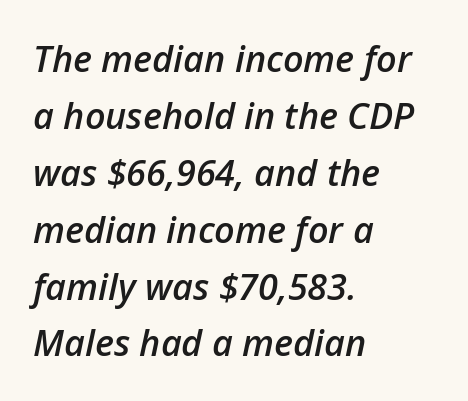
Observe the ordinary spacing: letters are neighbours, not strangers. Line beginnings align vertically; line endings do not. Moderately thickened strokes mark this as semibold type. Any mark beneath the type? The region is blank. The passage shown is typed in a proportional face where columns would drift. Looking at the ascenders, they clearly lean.
